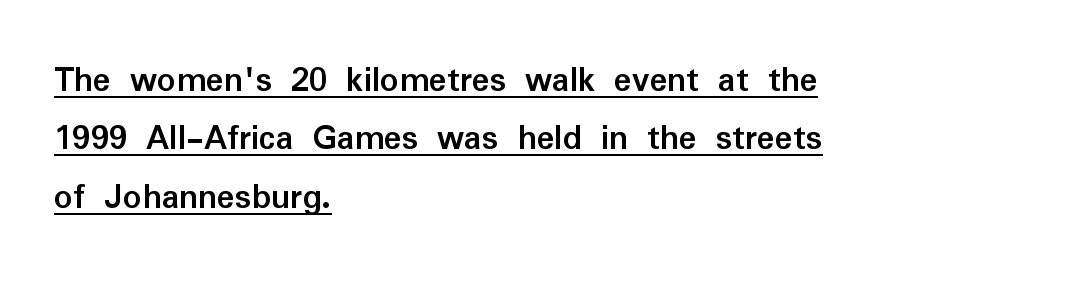
Q: Is the text bold? A: Yes.
Q: Is the text italic (slanted)? A: No, it is upright.
Q: Is the typeface a serif or a sans-serif typeface? A: Sans-serif.
Q: Is the text underlined? A: Yes.
Q: How is the paragraph aligned? A: Left-aligned.
Q: Is the spacing between letters normal or unusually wide? A: Normal.
Q: Is the spacing between lines tight, normal or loose? A: Normal.
Q: Width (condensed, normal, or wide)? A: Normal.
Q: Stroke contrast? A: Low.
Q: x-height? A: Medium.
Q: Monospaced? A: No.
